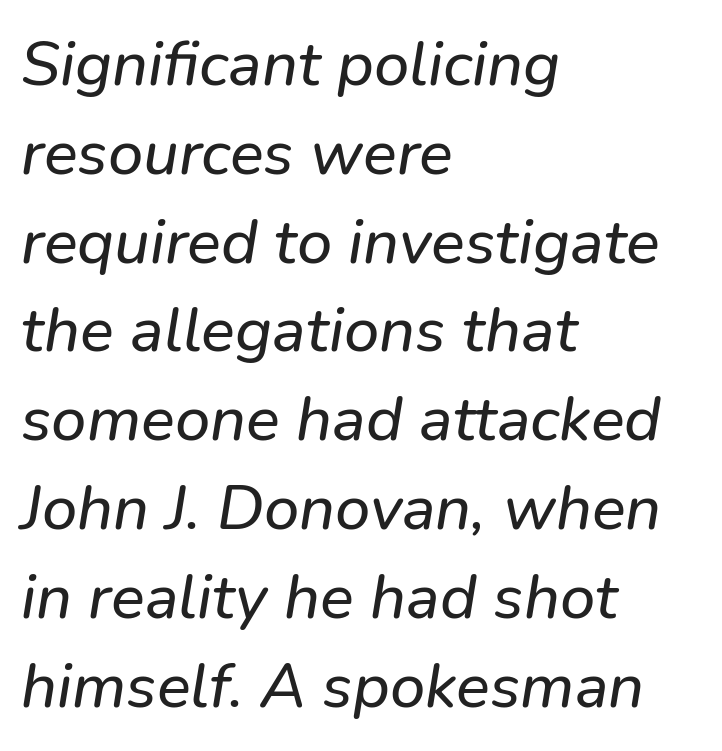
{"italic": "yes", "lean": "right", "slant_degrees": 9, "width": "normal", "stroke_contrast": "low", "x_height": "medium", "monospaced": "no", "underline": "no", "align": "left", "line_spacing": "normal", "line_spacing_ratio": 1.41, "letter_spacing": "normal", "letter_spacing_em": 0.0, "glyph_px": 63}
